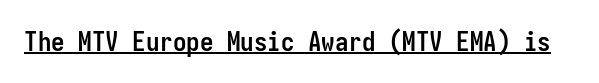
The letters stand straight up with perfectly vertical stems. Between one letter and the next there's only the usual sliver of space. Underlining? Definitely there. Strokes here are thick enough to call this a true bold.
